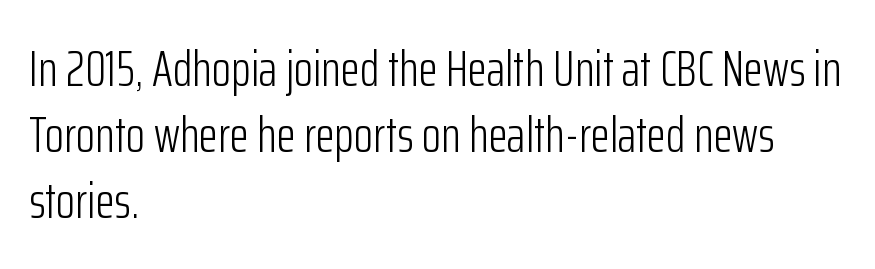
These glyphs show unthickened strokes, regular width or finer. A typesetter would call this zero additional tracking. To sum up the face: it is a sans, with no serifs. Ascenders rise straight up at ninety degrees.
